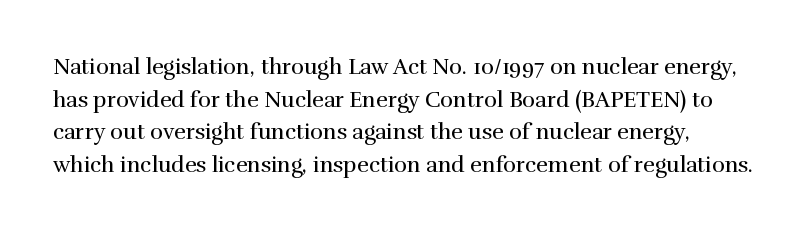
The image shows 22 px text type, upright; set normal line spacing (1.48x), normal letter spacing, not underlined.
